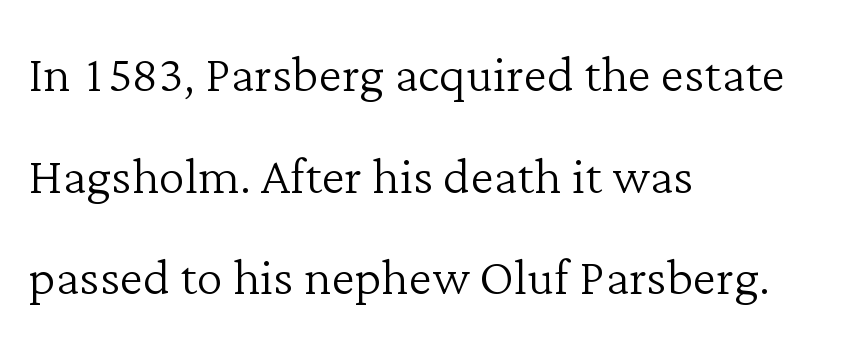
Q: Is the text bold? A: No.
Q: Is the text italic (slanted)? A: No, it is upright.
Q: Is the typeface a serif or a sans-serif typeface? A: Serif.
Q: Is the text underlined? A: No.
Q: How is the paragraph aligned? A: Left-aligned.
Q: Is the spacing between letters normal or unusually wide? A: Normal.
Q: Is the spacing between lines tight, normal or loose? A: Normal.
Q: Width (condensed, normal, or wide)? A: Normal.
Q: Stroke contrast? A: Low.
Q: x-height? A: Medium.
Q: Monospaced? A: No.
